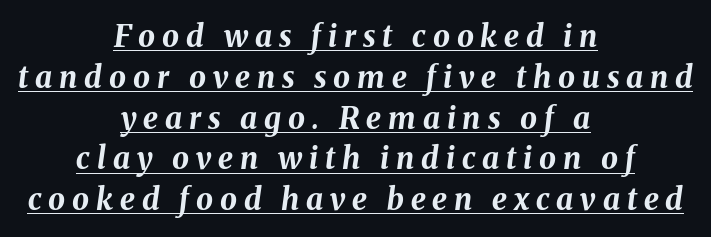
This sample keeps an unexceptional amount of space between lines. Teacher's note: observe the equal gaps on both sides — that is centered alignment. Is the type bold? Yes — the strokes are clearly thick and heavy. Compared with undecorated copy, this sample adds a rule below the words. Spacing between characters has been opened up far beyond the box default. Would a proofreader flag this as italicized? Yes.
